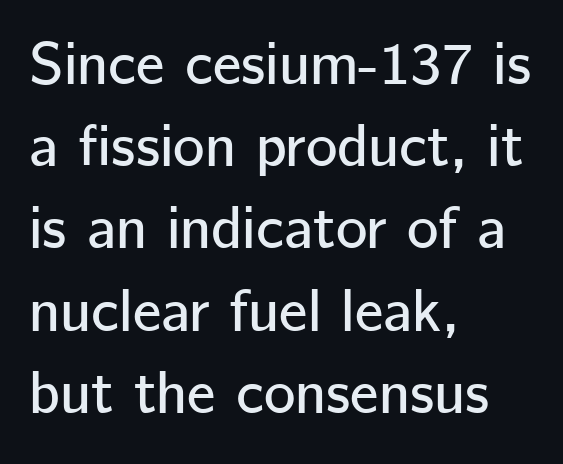
The image shows 60 px sans-serif type, upright; set left-aligned, normal line spacing (1.37x), normal letter spacing, not underlined; low stroke contrast and a medium x-height.
